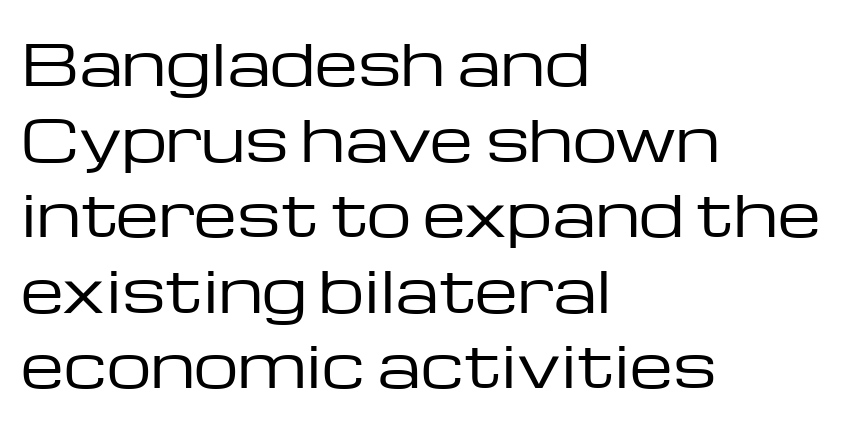
Q: Is the text bold? A: No.
Q: Is the text italic (slanted)? A: No, it is upright.
Q: Is the typeface a serif or a sans-serif typeface? A: Sans-serif.
Q: Is the text underlined? A: No.
Q: How is the paragraph aligned? A: Left-aligned.
Q: Is the spacing between letters normal or unusually wide? A: Normal.
Q: Is the spacing between lines tight, normal or loose? A: Normal.
Q: Width (condensed, normal, or wide)? A: Wide.
Q: Stroke contrast? A: Low.
Q: x-height? A: Medium.
Q: Monospaced? A: No.
